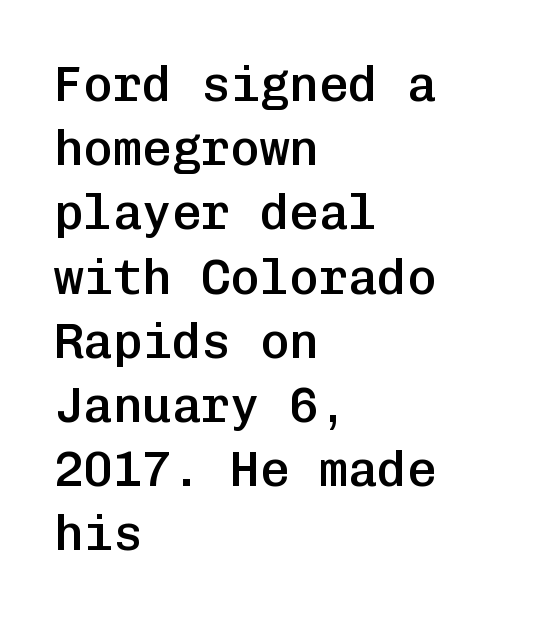
Leading matches the norm, producing a regular column. The rendering uses a semibold face; strokes are thickened but not to full bold. The space directly below the letters is spotless. Every character sits straight up, as roman type does. Visually the block forms a straight wall on the left and a jagged coastline on the right.
